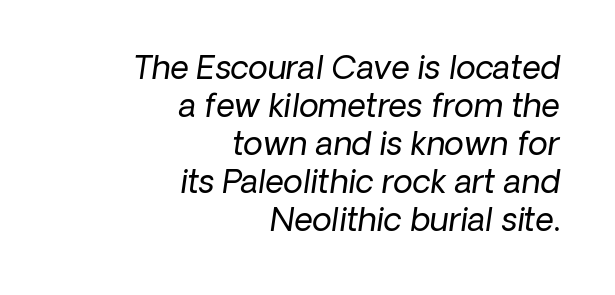
Q: Is the text bold? A: No.
Q: Is the typeface a serif or a sans-serif typeface? A: Sans-serif.
Q: Is the text underlined? A: No.
Q: How is the paragraph aligned? A: Right-aligned.
Q: Is the spacing between letters normal or unusually wide? A: Normal.
Q: Width (condensed, normal, or wide)? A: Normal.
Q: Stroke contrast? A: Low.
Q: x-height? A: Medium.
Q: Monospaced? A: No.
